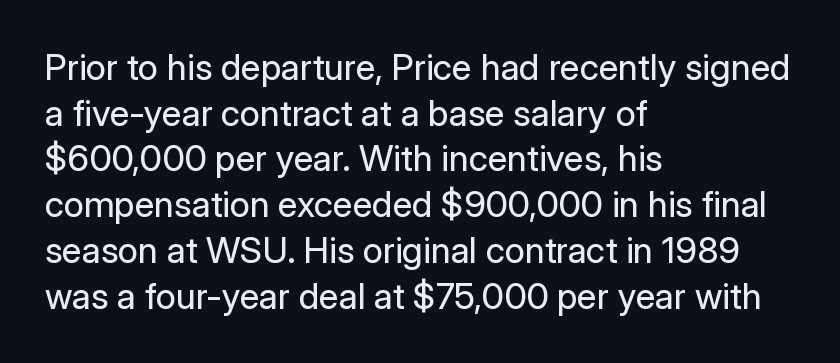
Q: Is the text bold? A: No.
Q: Is the text italic (slanted)? A: No, it is upright.
Q: Is the typeface a serif or a sans-serif typeface? A: Sans-serif.
Q: Is the text underlined? A: No.
Q: How is the paragraph aligned? A: Left-aligned.
Q: Is the spacing between letters normal or unusually wide? A: Normal.
Q: Is the spacing between lines tight, normal or loose? A: Normal.
Q: Width (condensed, normal, or wide)? A: Normal.
Q: Stroke contrast? A: Low.
Q: x-height? A: Medium.
Q: Monospaced? A: No.
